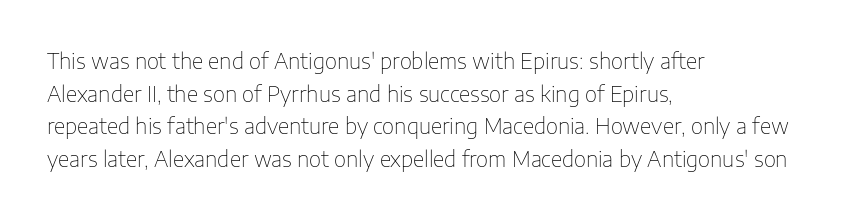
{"italic": "no", "bold": "no", "underline": "no", "align": "left", "line_spacing": "normal", "line_spacing_ratio": 1.55, "letter_spacing": "normal", "letter_spacing_em": 0.0, "glyph_px": 21}
